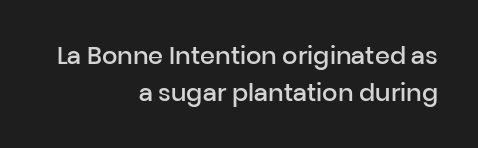
Q: Is the text bold? A: Semi-bold.
Q: Is the text italic (slanted)? A: No, it is upright.
Q: Is the text underlined? A: No.
Q: How is the paragraph aligned? A: Right-aligned.
Q: Is the spacing between letters normal or unusually wide? A: Normal.
Q: Is the spacing between lines tight, normal or loose? A: Normal.
